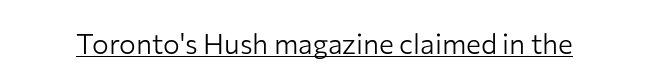
On a weight scale, this lands at 450 or below. Looks like regular typesetting: each glyph gets only the width it needs. Regarding serifs, this sample does without them. Posture: straight, roman, zero tilt. Every word sits above its own underline. This rendering leaves character spacing at its baseline value.
